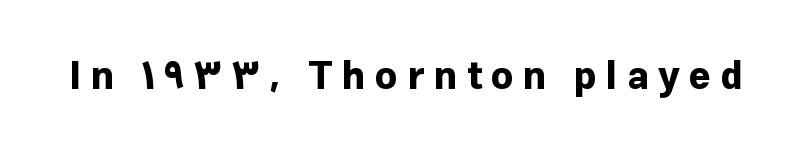
The image shows 38 px bold sans-serif type, upright; set unusually wide letter spacing (+0.25 em), not underlined; low stroke contrast and a medium x-height.
